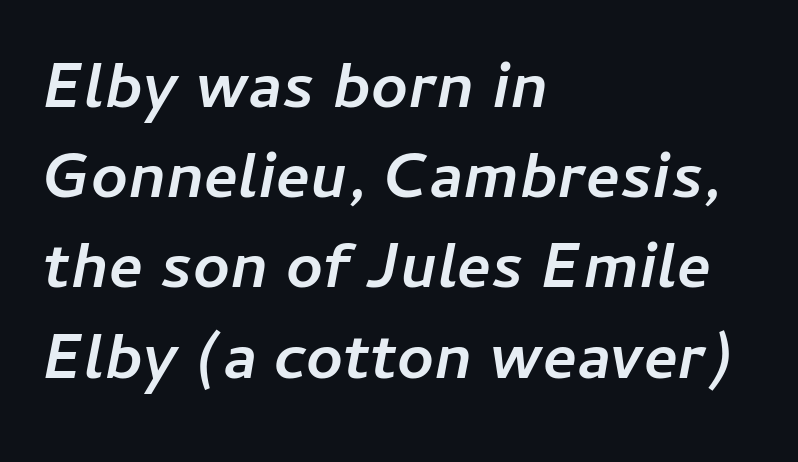
{"italic": "yes", "lean": "right", "slant_degrees": 11, "bold": "yes", "weight": "semibold", "width": "normal", "stroke_contrast": "low", "x_height": "medium", "monospaced": "no", "underline": "no", "align": "left", "line_spacing": "normal", "line_spacing_ratio": 1.41, "letter_spacing": "normal", "letter_spacing_em": 0.0, "glyph_px": 64}
